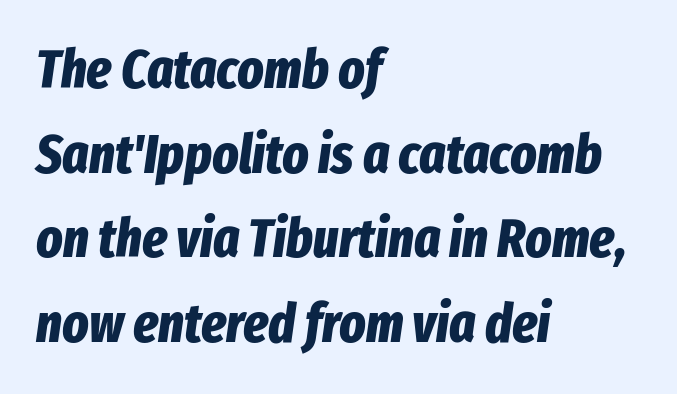
Q: Is the text bold? A: Yes.
Q: Is the text italic (slanted)? A: Yes, it leans right by about 8 degrees.
Q: Is the text underlined? A: No.
Q: How is the paragraph aligned? A: Left-aligned.
Q: Is the spacing between letters normal or unusually wide? A: Normal.
Q: Is the spacing between lines tight, normal or loose? A: Normal.
Q: Width (condensed, normal, or wide)? A: Condensed.
Q: Stroke contrast? A: Low.
Q: x-height? A: Medium.
Q: Monospaced? A: No.
